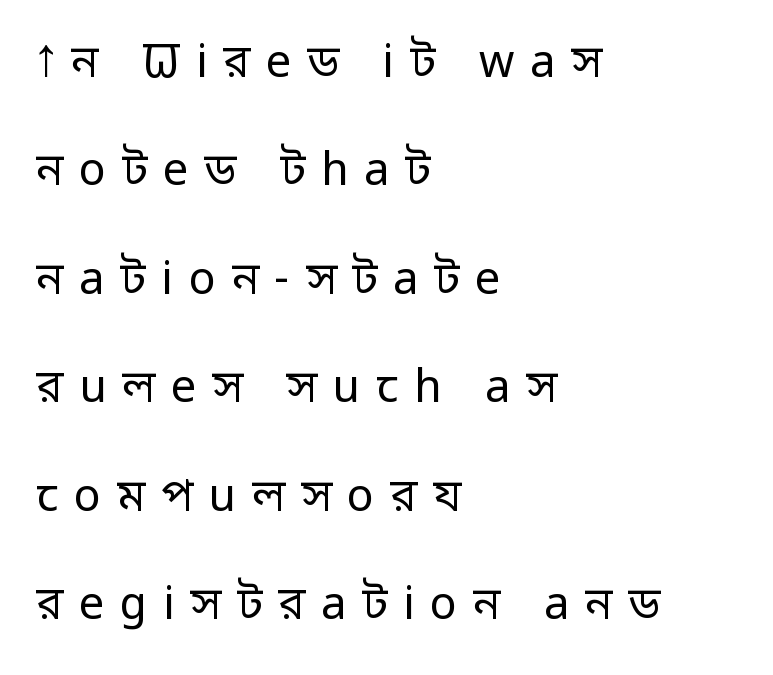
Does the leading feel generous? Absolutely, it's lavish. Compared with a typical body face, this is equally light or lighter still. The foot of each line stays bare and open. In terms of letterspacing, this is a distinctly airy, spread setting.
